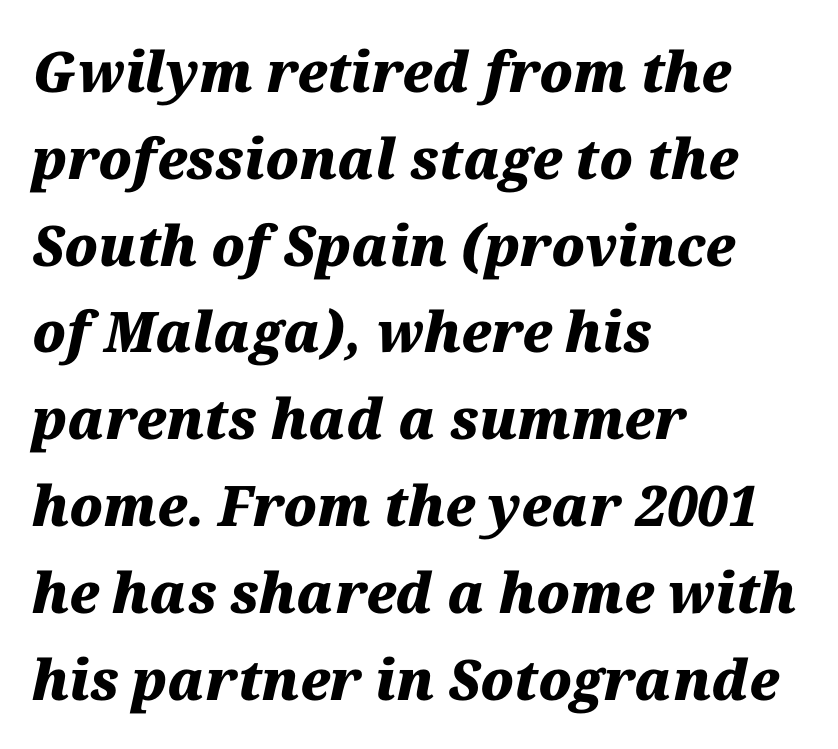
{"italic": "yes", "lean": "right", "slant_degrees": 12, "bold": "yes", "weight": "heavy", "width": "normal", "stroke_contrast": "medium", "x_height": "medium", "monospaced": "no", "underline": "no", "align": "left", "line_spacing": "normal", "line_spacing_ratio": 1.55, "letter_spacing": "normal", "letter_spacing_em": 0.0, "glyph_px": 56}
